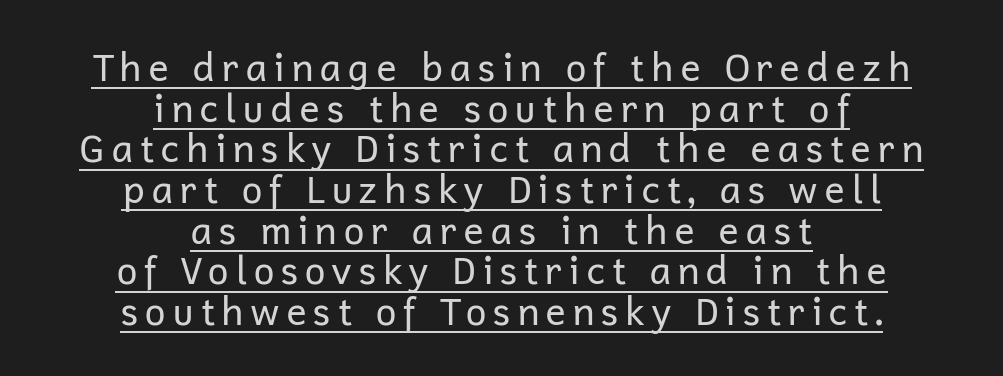
The image shows 38 px regular-weight sans-serif type, upright; set centered, tight line spacing (1.07x), underlined; low stroke contrast and a medium x-height.
